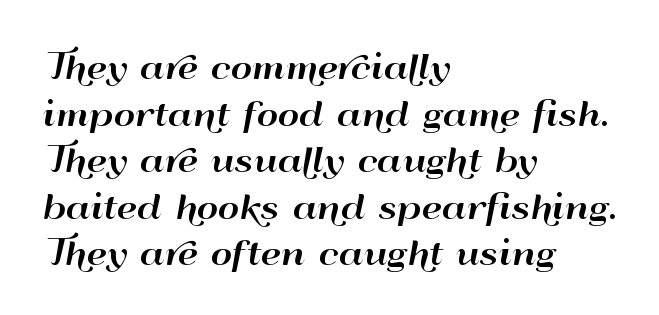
Q: Is the text italic (slanted)? A: Yes.
Q: Is the typeface a serif or a sans-serif typeface? A: Sans-serif.
Q: Is the text underlined? A: No.
Q: How is the paragraph aligned? A: Left-aligned.
Q: Is the spacing between letters normal or unusually wide? A: Normal.
Q: Is the spacing between lines tight, normal or loose? A: Normal.
Q: Width (condensed, normal, or wide)? A: Wide.
Q: Stroke contrast? A: High.
Q: x-height? A: Small.
Q: Monospaced? A: No.
